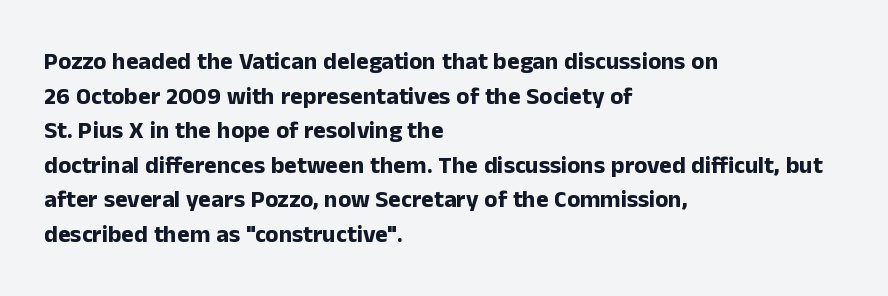
Rule under the text: the space is simply empty. Nothing unusual about the tracking: characters are spaced as the font intends. Leading: standard. This sample uses an upright cut, with every glyph sitting square on the baseline. Set as a true bold cut, around the 700 mark. Line beginnings align vertically; line endings do not.
